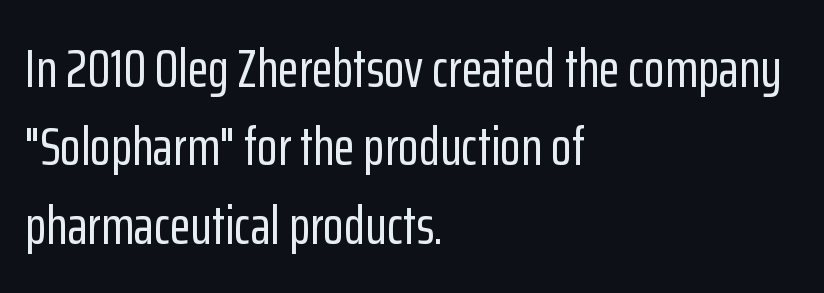
Q: Is the text italic (slanted)? A: No, it is upright.
Q: Is the typeface a serif or a sans-serif typeface? A: Sans-serif.
Q: Is the text underlined? A: No.
Q: How is the paragraph aligned? A: Left-aligned.
Q: Is the spacing between letters normal or unusually wide? A: Normal.
Q: Is the spacing between lines tight, normal or loose? A: Normal.
Q: Width (condensed, normal, or wide)? A: Condensed.
Q: Stroke contrast? A: Low.
Q: x-height? A: Medium.
Q: Monospaced? A: No.
